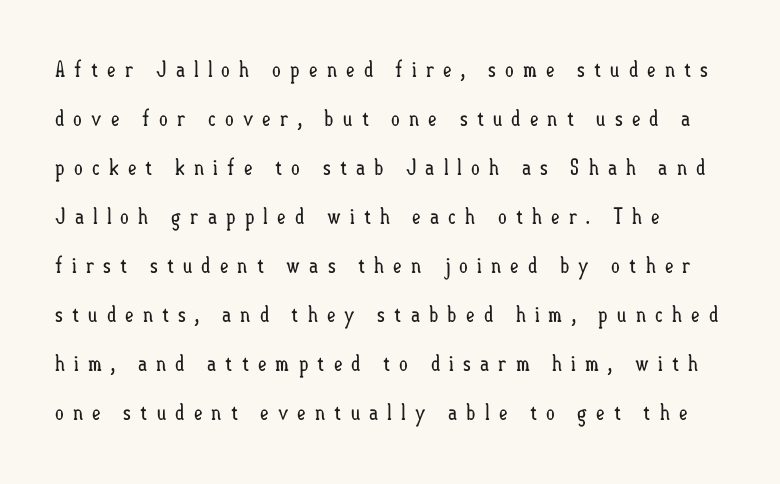
The image shows 22 px text type, upright; set loose line spacing (2.23x), unusually wide letter spacing (+0.39 em), not underlined.
